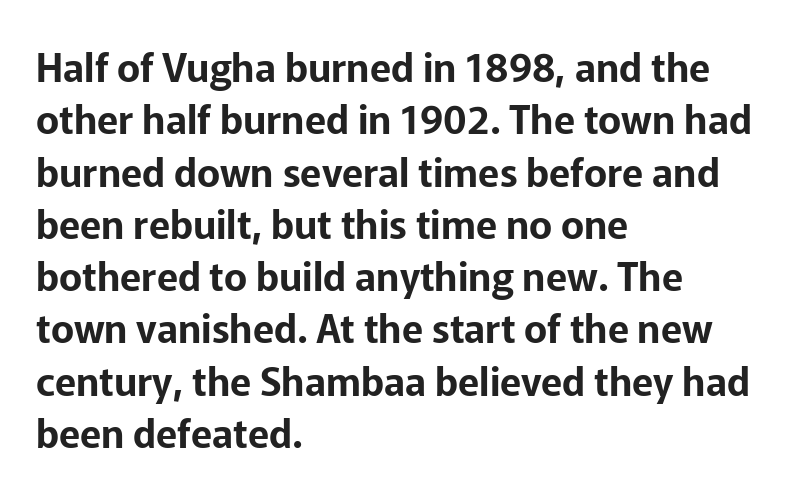
{"serif": "no", "italic": "no", "width": "normal", "stroke_contrast": "low", "x_height": "medium", "monospaced": "no", "underline": "no", "align": "left", "line_spacing": "normal", "line_spacing_ratio": 1.34, "letter_spacing": "normal", "letter_spacing_em": 0.0, "glyph_px": 39}
